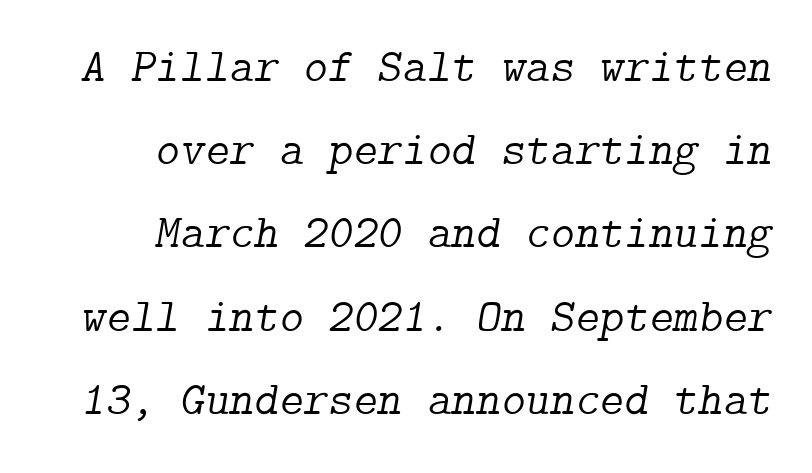
This sample uses an oblique cut, with every glyph tilted off the vertical. What kind of face is this? One with serifs. All the whitespace from short lines collects on the left. Beneath every word, the page is bare.
